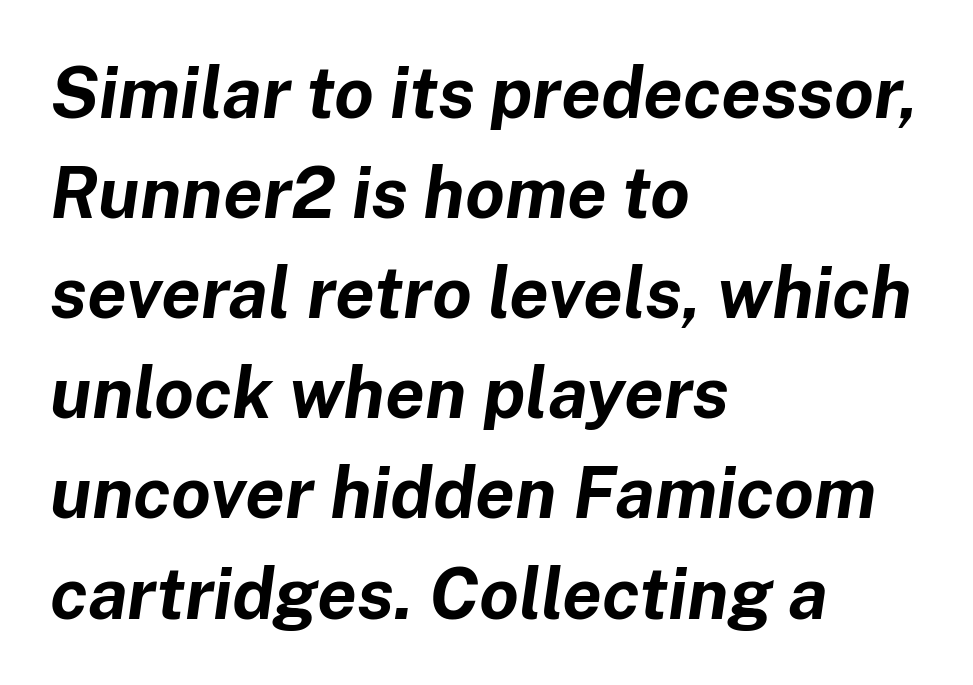
The image shows 71 px bold type, italic (leaning right); set left-aligned, normal line spacing (1.41x), normal letter spacing, not underlined; low stroke contrast and a medium x-height.
